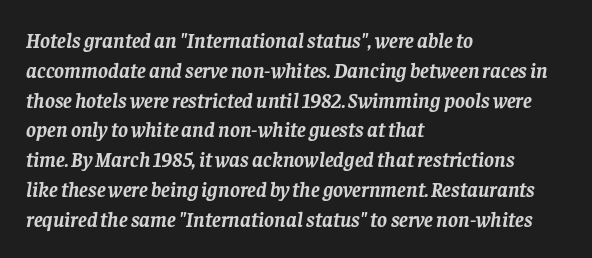
Q: Is the text bold? A: Yes.
Q: Is the text italic (slanted)? A: Yes, it leans right by about 8 degrees.
Q: Is the text underlined? A: No.
Q: How is the paragraph aligned? A: Left-aligned.
Q: Is the spacing between letters normal or unusually wide? A: Normal.
Q: Is the spacing between lines tight, normal or loose? A: Normal.
